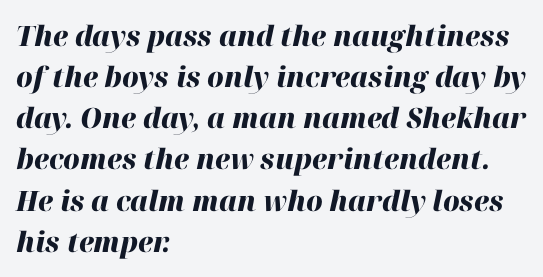
Q: Is the text bold? A: Yes.
Q: Is the text italic (slanted)? A: Yes, it leans right by about 12 degrees.
Q: Is the text underlined? A: No.
Q: How is the paragraph aligned? A: Left-aligned.
Q: Is the spacing between letters normal or unusually wide? A: Normal.
Q: Is the spacing between lines tight, normal or loose? A: Normal.
Q: Width (condensed, normal, or wide)? A: Normal.
Q: Stroke contrast? A: High.
Q: x-height? A: Medium.
Q: Monospaced? A: No.
